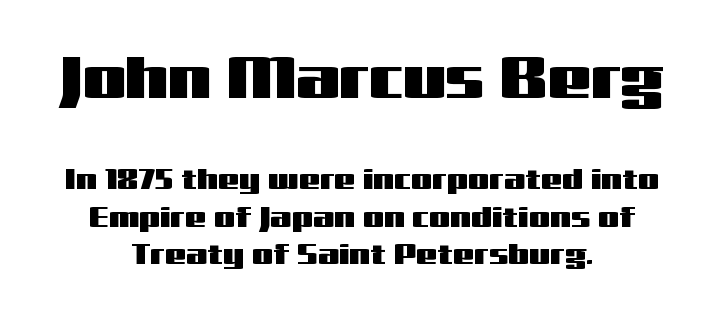
Ascenders rise straight up at ninety degrees. The letters in the upper block stand taller than those in the block below. Nothing unusual about the tracking: characters are spaced as the font intends. The letters carry no serifs — their stems end cleanly without finishing strokes. The space beneath each line is pristine and unruled. These lines stack symmetrically, like a column narrowing and widening about its center.
